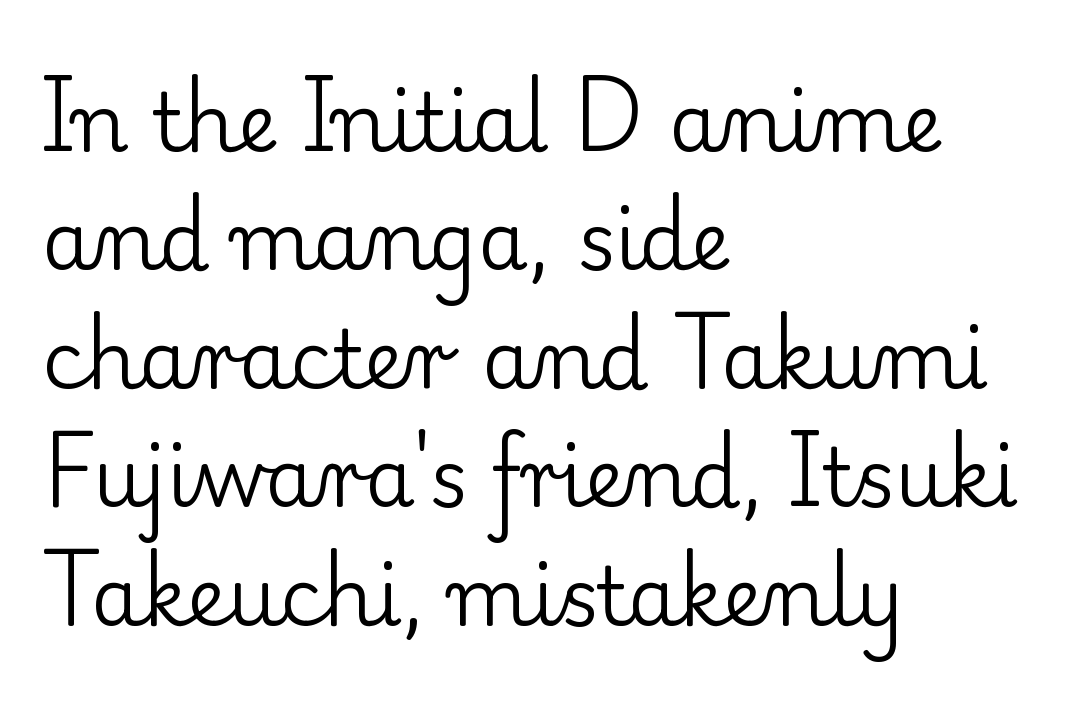
The image shows 80 px regular-weight serif type, upright; set left-aligned, normal line spacing (1.48x), normal letter spacing, not underlined; low stroke contrast and a small x-height.
